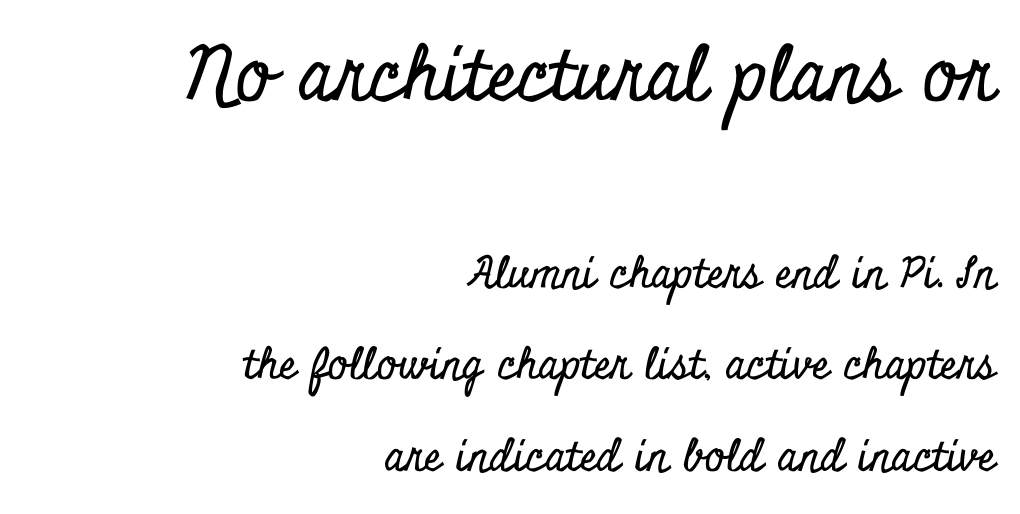
Q: Is the text italic (slanted)? A: Yes.
Q: Is the typeface a serif or a sans-serif typeface? A: Serif.
Q: Is the text underlined? A: No.
Q: How is the paragraph aligned? A: Right-aligned.
Q: Is the spacing between letters normal or unusually wide? A: Normal.
Q: Is the spacing between lines tight, normal or loose? A: Loose.
Q: Which block of text is set in a larger size, the first (top) or the second (bottom)? A: The first (top) one.
Q: Width (condensed, normal, or wide)? A: Condensed.
Q: Stroke contrast? A: Low.
Q: x-height? A: Small.
Q: Monospaced? A: No.
